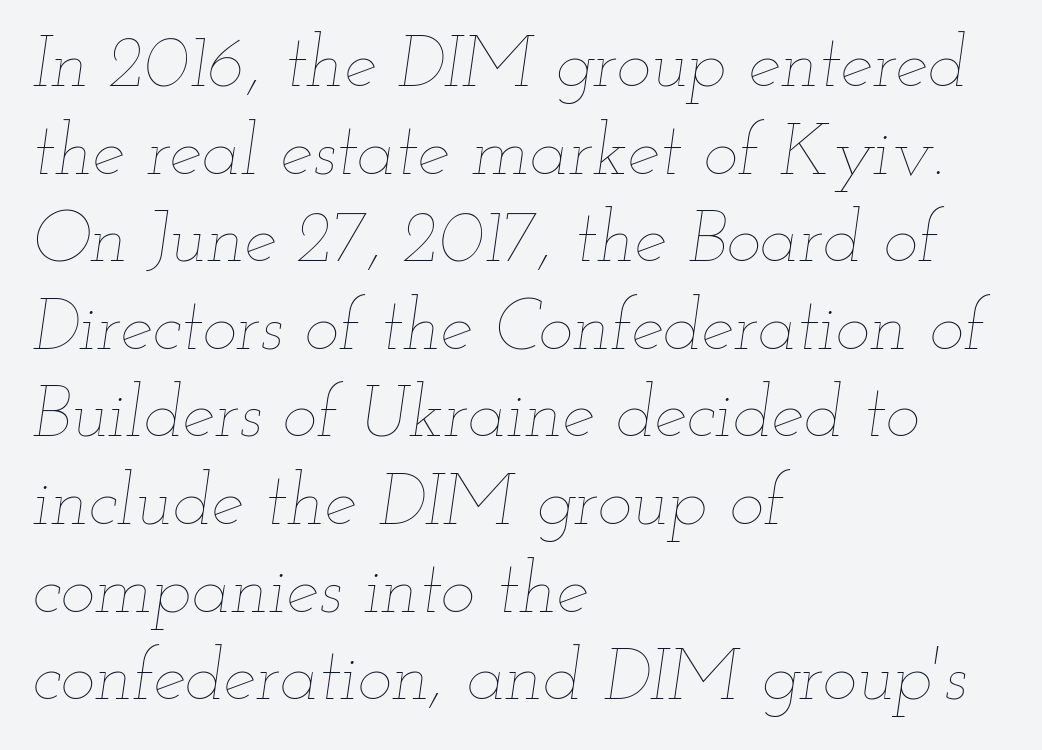
The image shows 73 px thin, wide type, italic (leaning right); set left-aligned, line spacing 1.2x, normal letter spacing, not underlined; low stroke contrast and a small x-height.
